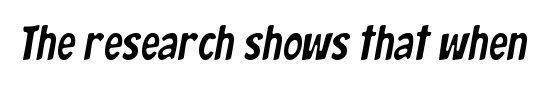
{"serif": "no", "width": "condensed", "stroke_contrast": "low", "x_height": "medium", "monospaced": "no", "underline": "no", "letter_spacing": "normal", "letter_spacing_em": 0.0, "glyph_px": 48}
